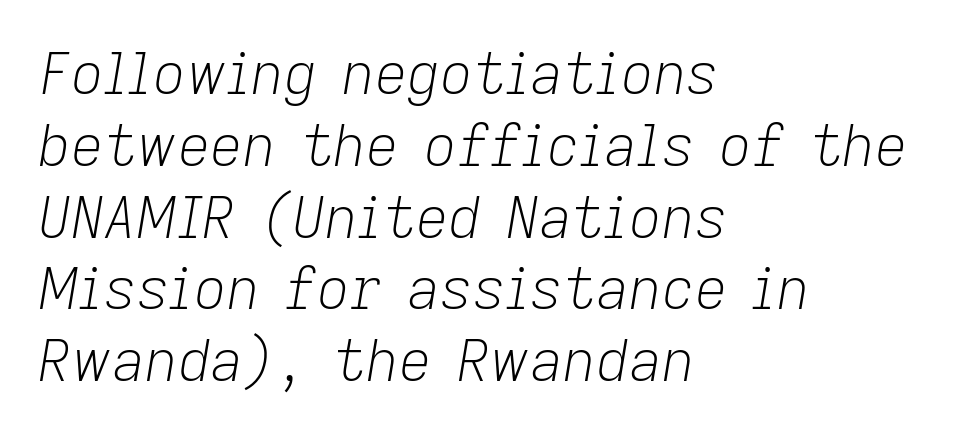
{"italic": "yes", "lean": "right", "slant_degrees": 9, "bold": "no", "weight": "light", "width": "normal", "stroke_contrast": "low", "x_height": "medium", "monospaced": "no", "underline": "no", "align": "left", "line_spacing": "normal", "line_spacing_ratio": 1.26, "letter_spacing": "normal", "letter_spacing_em": 0.0, "glyph_px": 57}
